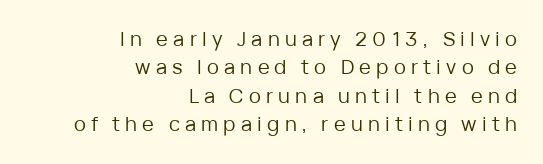
Q: Is the text bold? A: No.
Q: Is the text italic (slanted)? A: No, it is upright.
Q: Is the text underlined? A: No.
Q: How is the paragraph aligned? A: Right-aligned.
Q: Is the spacing between letters normal or unusually wide? A: Unusually wide.
Q: Is the spacing between lines tight, normal or loose? A: Normal.
